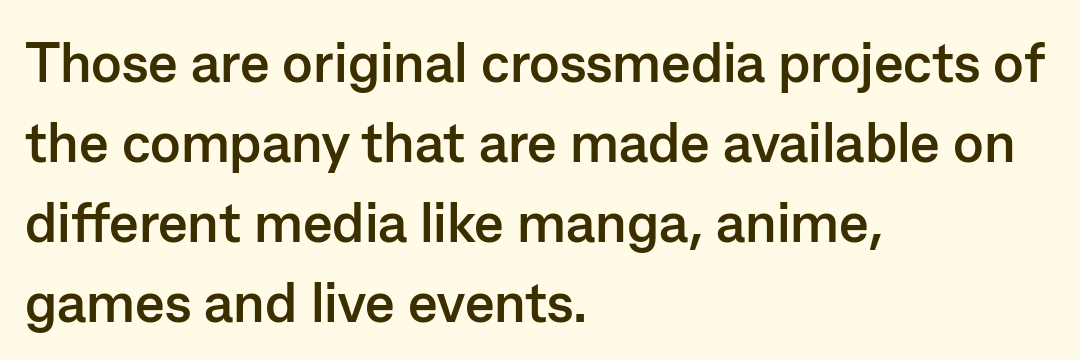
Q: Is the text bold? A: Yes.
Q: Is the text italic (slanted)? A: No, it is upright.
Q: Is the typeface a serif or a sans-serif typeface? A: Sans-serif.
Q: Is the text underlined? A: No.
Q: How is the paragraph aligned? A: Left-aligned.
Q: Is the spacing between letters normal or unusually wide? A: Normal.
Q: Is the spacing between lines tight, normal or loose? A: Normal.
Q: Width (condensed, normal, or wide)? A: Normal.
Q: Stroke contrast? A: Low.
Q: x-height? A: Medium.
Q: Monospaced? A: No.
